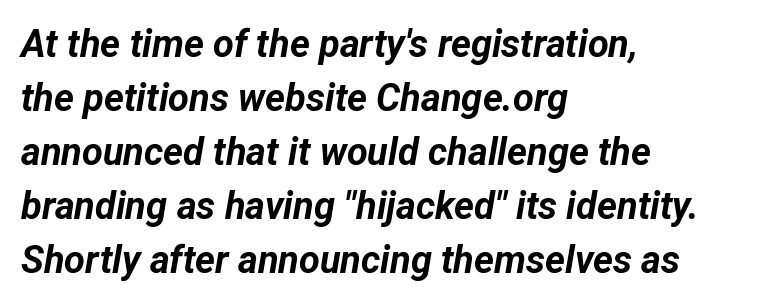
Note the varied advance widths — an 'i' is clearly narrower than an 'm'. Slanted lettering throughout. Quick note: interline space is typical. Spacing between characters is what you'd get straight out of the box. The passage shown is emphatically bold.
